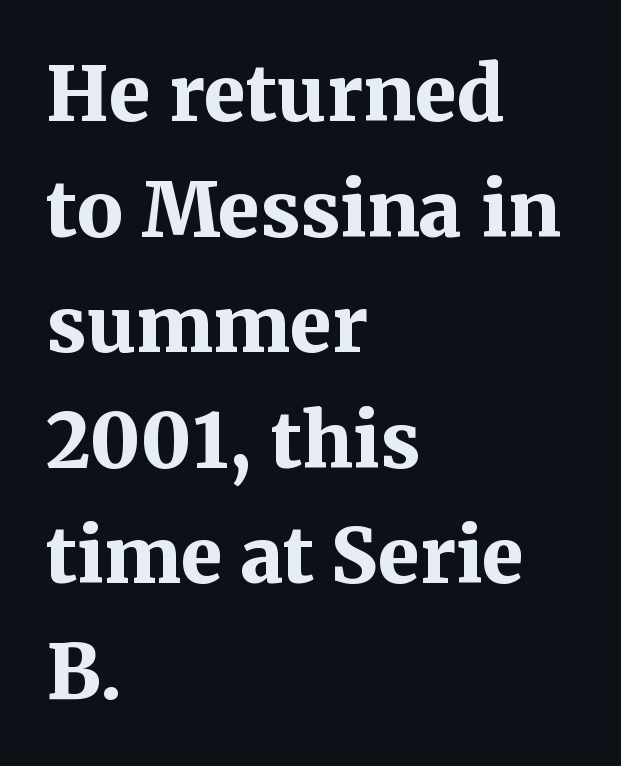
Q: Is the text bold? A: Yes.
Q: Is the text italic (slanted)? A: No, it is upright.
Q: Is the typeface a serif or a sans-serif typeface? A: Serif.
Q: Is the text underlined? A: No.
Q: How is the paragraph aligned? A: Left-aligned.
Q: Is the spacing between letters normal or unusually wide? A: Normal.
Q: Is the spacing between lines tight, normal or loose? A: Normal.
Q: Width (condensed, normal, or wide)? A: Normal.
Q: Stroke contrast? A: Medium.
Q: x-height? A: Medium.
Q: Monospaced? A: No.
